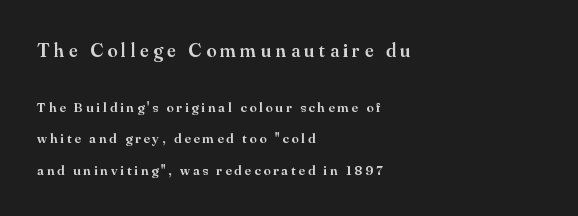
Q: Is the text bold? A: Semi-bold.
Q: Is the text italic (slanted)? A: No, it is upright.
Q: Is the text underlined? A: No.
Q: How is the paragraph aligned? A: Left-aligned.
Q: Is the spacing between letters normal or unusually wide? A: Unusually wide.
Q: Is the spacing between lines tight, normal or loose? A: Loose.
Q: Which block of text is set in a larger size, the first (top) or the second (bottom)? A: The first (top) one.
